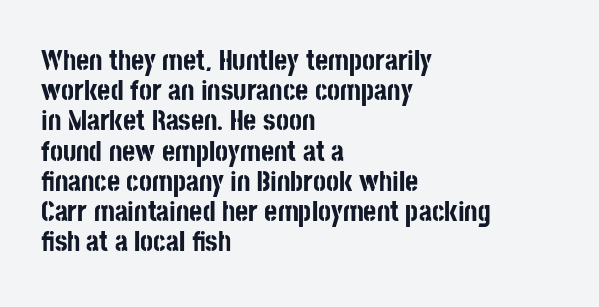
These lines are set flush left with a ragged right edge. If you drew a line through each stem, it would be perfectly vertical. Between one letter and the next there's only the usual sliver of space. Looks like regular typesetting: each glyph gets only the width it needs. The font family rendered here belongs to the sans-serif group.
